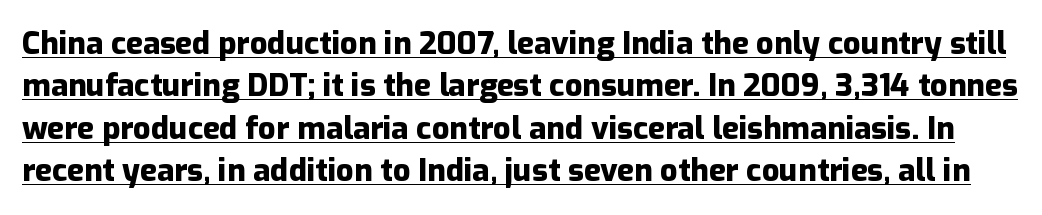
Q: Is the text bold? A: Yes.
Q: Is the text italic (slanted)? A: No, it is upright.
Q: Is the typeface a serif or a sans-serif typeface? A: Sans-serif.
Q: Is the text underlined? A: Yes.
Q: Is the spacing between letters normal or unusually wide? A: Normal.
Q: Is the spacing between lines tight, normal or loose? A: Normal.
Q: Width (condensed, normal, or wide)? A: Normal.
Q: Stroke contrast? A: Low.
Q: x-height? A: Medium.
Q: Monospaced? A: No.
